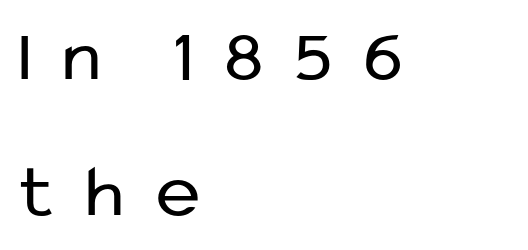
{"serif": "no", "italic": "no", "bold": "no", "weight": "regular", "width": "normal", "stroke_contrast": "low", "x_height": "medium", "monospaced": "no", "underline": "no", "align": "left", "line_spacing_ratio": 1.82, "letter_spacing": "wide", "letter_spacing_em": 0.44, "glyph_px": 75}
